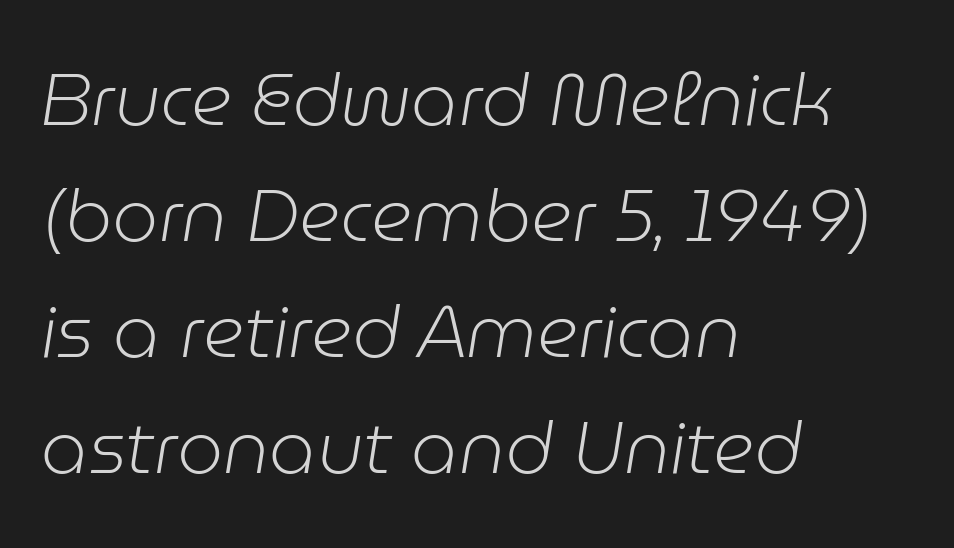
The image shows 73 px light type, italic (leaning right); set left-aligned, normal line spacing (1.59x), normal letter spacing, not underlined; low stroke contrast and a medium x-height.
